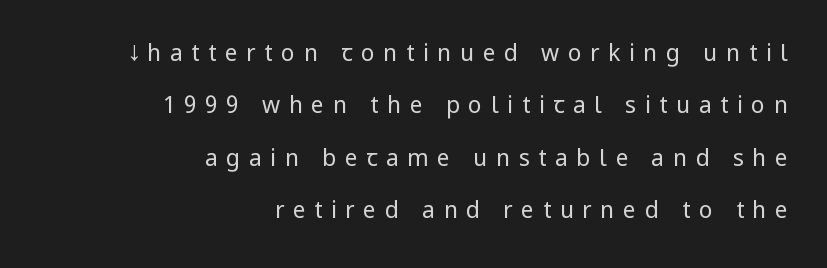
Q: Is the text bold? A: No.
Q: Is the text italic (slanted)? A: No, it is upright.
Q: Is the text underlined? A: No.
Q: How is the paragraph aligned? A: Right-aligned.
Q: Is the spacing between letters normal or unusually wide? A: Unusually wide.
Q: Is the spacing between lines tight, normal or loose? A: Loose.
